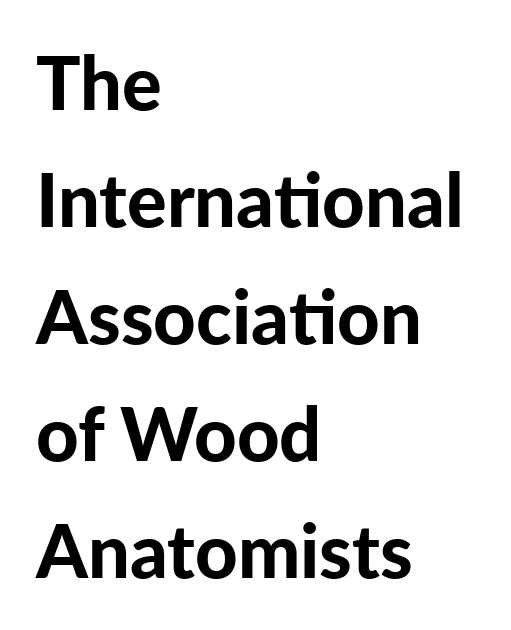
The image shows 74 px bold sans-serif type, upright; set left-aligned, normal line spacing (1.58x), normal letter spacing, not underlined; low stroke contrast and a medium x-height.
